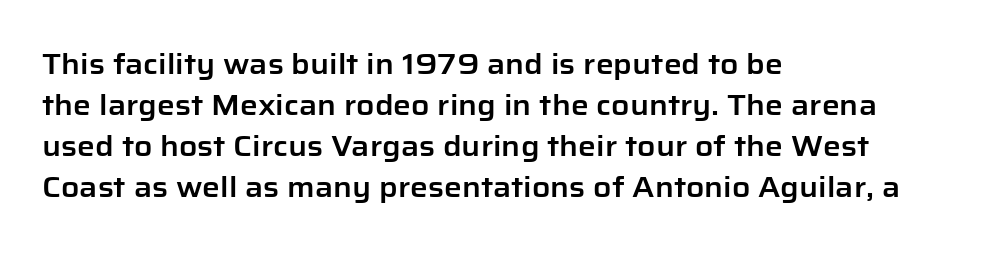
The image shows 28 px sans-serif type, upright; set left-aligned, normal line spacing (1.47x), normal letter spacing, not underlined; low stroke contrast and a medium x-height.
